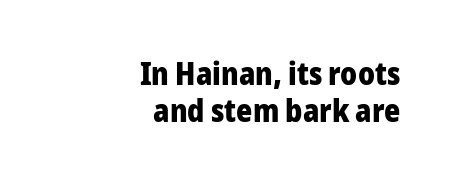
Q: Is the text bold? A: Yes.
Q: Is the text italic (slanted)? A: No, it is upright.
Q: Is the typeface a serif or a sans-serif typeface? A: Sans-serif.
Q: Is the text underlined? A: No.
Q: How is the paragraph aligned? A: Right-aligned.
Q: Is the spacing between letters normal or unusually wide? A: Normal.
Q: Width (condensed, normal, or wide)? A: Normal.
Q: Stroke contrast? A: Low.
Q: x-height? A: Medium.
Q: Monospaced? A: No.
